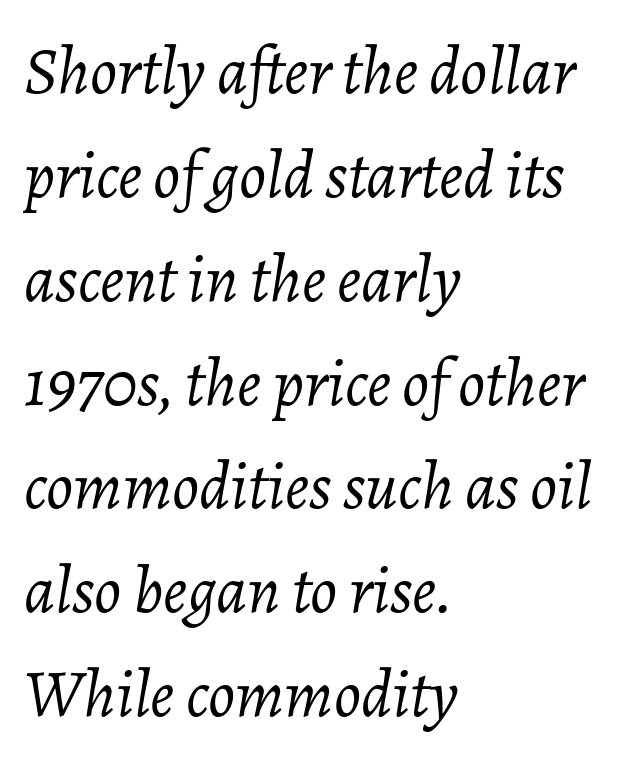
Q: Is the text bold? A: No.
Q: Is the text italic (slanted)? A: Yes, it leans right by about 7 degrees.
Q: Is the text underlined? A: No.
Q: How is the paragraph aligned? A: Left-aligned.
Q: Is the spacing between letters normal or unusually wide? A: Normal.
Q: Is the spacing between lines tight, normal or loose? A: Normal.
Q: Width (condensed, normal, or wide)? A: Normal.
Q: Stroke contrast? A: Low.
Q: x-height? A: Medium.
Q: Monospaced? A: No.
